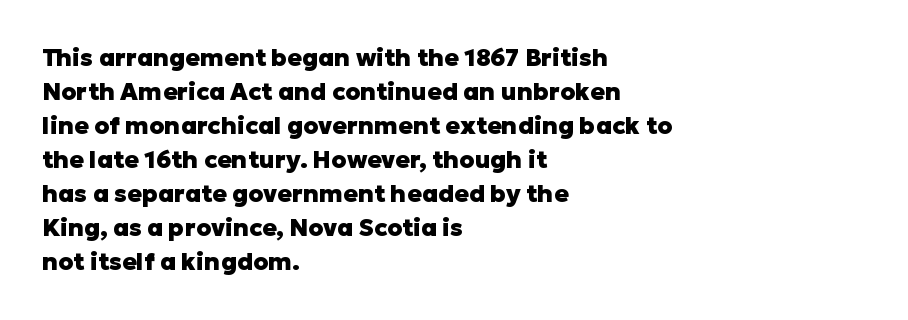
The image shows 24 px bold type, upright; set left-aligned, normal line spacing (1.42x), normal letter spacing, not underlined.
